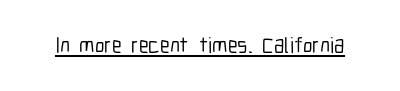
The image shows 22 px text type, upright; set normal letter spacing, underlined.
